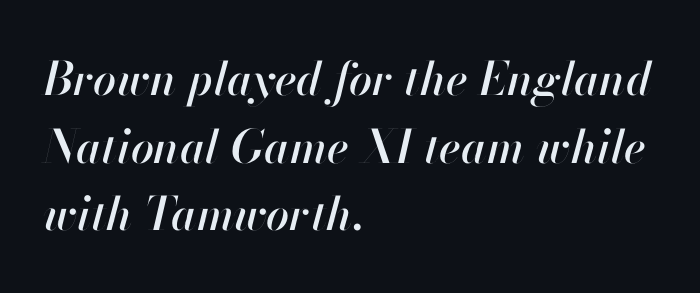
Q: Is the text italic (slanted)? A: Yes, it leans right by about 13 degrees.
Q: Is the text underlined? A: No.
Q: How is the paragraph aligned? A: Left-aligned.
Q: Is the spacing between letters normal or unusually wide? A: Normal.
Q: Is the spacing between lines tight, normal or loose? A: Normal.
Q: Width (condensed, normal, or wide)? A: Normal.
Q: Stroke contrast? A: High.
Q: x-height? A: Small.
Q: Monospaced? A: No.
